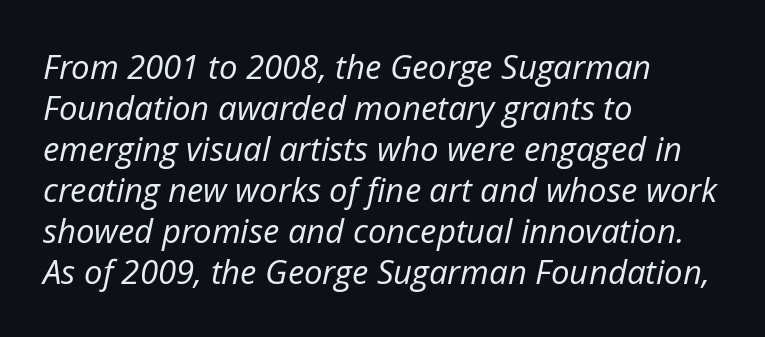
{"italic": "yes", "lean": "right", "slant_degrees": 12, "bold": "no", "weight": "regular", "width": "normal", "stroke_contrast": "low", "x_height": "medium", "monospaced": "no", "underline": "no", "align": "left", "line_spacing_ratio": 1.24, "letter_spacing": "normal", "letter_spacing_em": 0.0, "glyph_px": 33}
